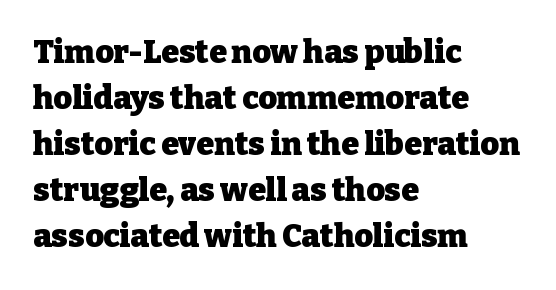
Look at the stroke-to-counter ratio: heavy, a bold. Vertically, the passage feels balanced, rows spaced as you'd expect. Each letter keeps its own natural width here, so spacing adapts to shape. The paragraph shown leans on its left margin. Small tapered or slab feet sit at the stroke ends, so this counts as serif. Italic? Not at all — the glyphs are vertical.
